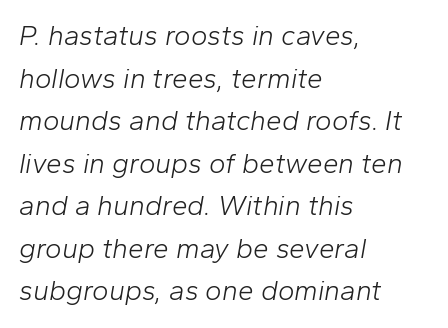
The image shows 28 px light type, italic (leaning right); set left-aligned, normal line spacing (1.52x), normal letter spacing, not underlined; low stroke contrast and a medium x-height.
